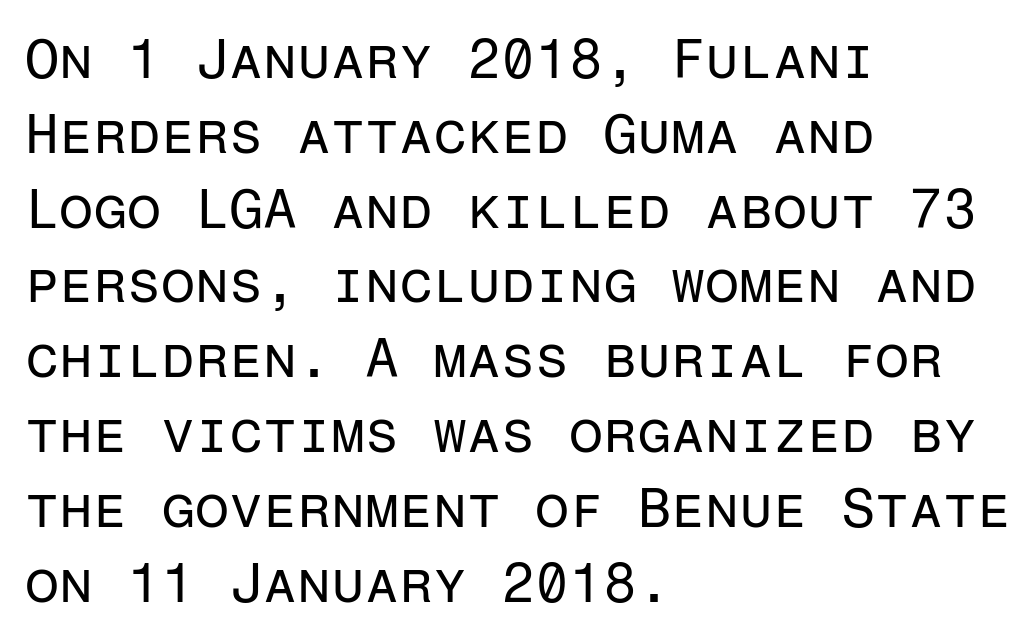
Rendered with straight, roman letterforms. Weight: not bold — regular or lighter. Anything drawn beneath the words? Only blank space. Horizontally, the lines are justified to the leading edge only. The passage shown is typeset with a sans-serif family. Evenly set lines give the paragraph a standard silhouette.
